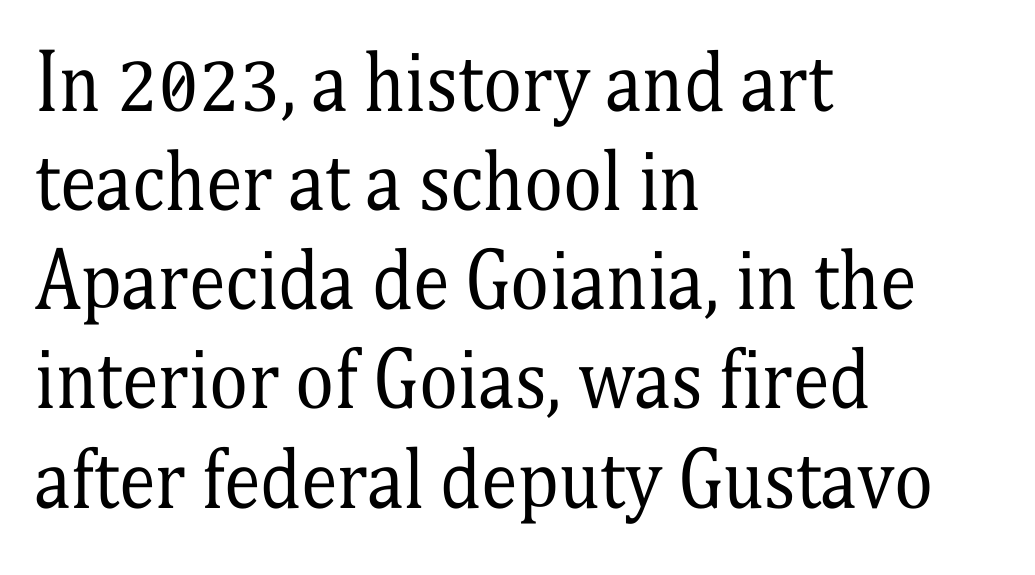
The image shows 74 px regular-weight, condensed serif type, upright; set left-aligned, normal line spacing (1.34x), normal letter spacing, not underlined; medium stroke contrast and a medium x-height.
